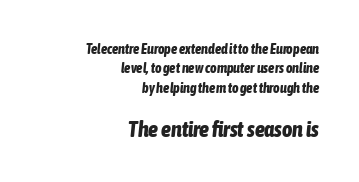
Q: Is the text bold? A: Yes.
Q: Is the text italic (slanted)? A: Yes, it leans right by about 6 degrees.
Q: Is the text underlined? A: No.
Q: How is the paragraph aligned? A: Right-aligned.
Q: Is the spacing between letters normal or unusually wide? A: Normal.
Q: Is the spacing between lines tight, normal or loose? A: Normal.
Q: Which block of text is set in a larger size, the first (top) or the second (bottom)? A: The second (bottom) one.
